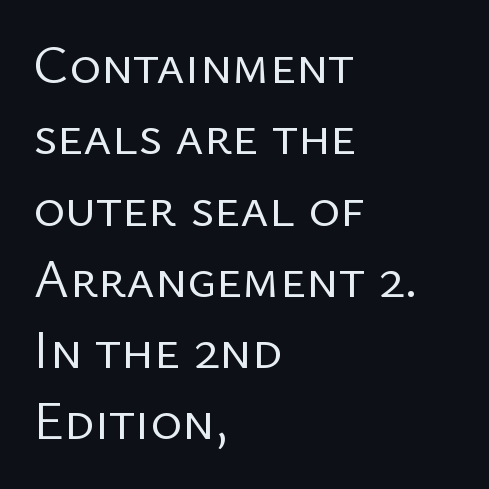
Q: Is the text bold? A: No.
Q: Is the text italic (slanted)? A: No, it is upright.
Q: Is the typeface a serif or a sans-serif typeface? A: Sans-serif.
Q: Is the text underlined? A: No.
Q: How is the paragraph aligned? A: Left-aligned.
Q: Is the spacing between letters normal or unusually wide? A: Normal.
Q: Is the spacing between lines tight, normal or loose? A: Normal.
Q: Width (condensed, normal, or wide)? A: Normal.
Q: Stroke contrast? A: Low.
Q: x-height? A: Medium.
Q: Monospaced? A: No.
